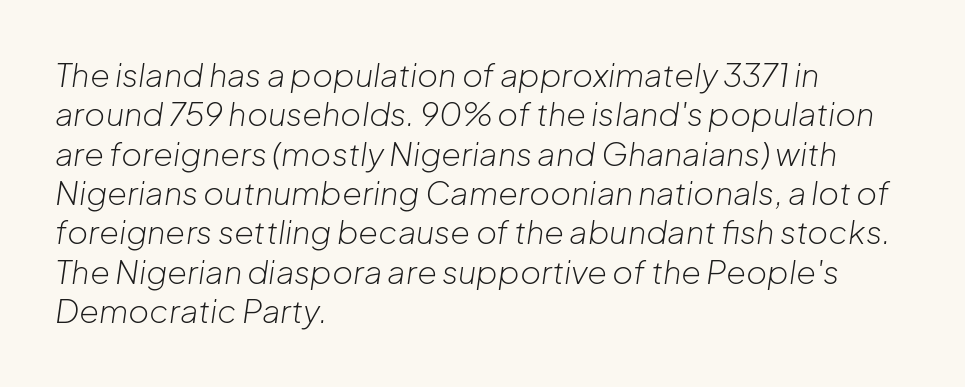
The image shows 32 px light type, italic (leaning right); set left-aligned, line spacing 1.23x, normal letter spacing, not underlined; low stroke contrast and a medium x-height.
